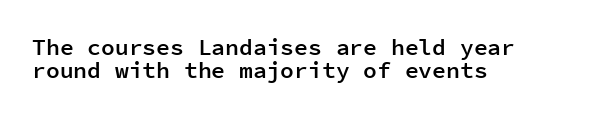
The image shows 23 px text type, upright; set left-aligned, tight line spacing (1.0x), normal letter spacing, not underlined.
